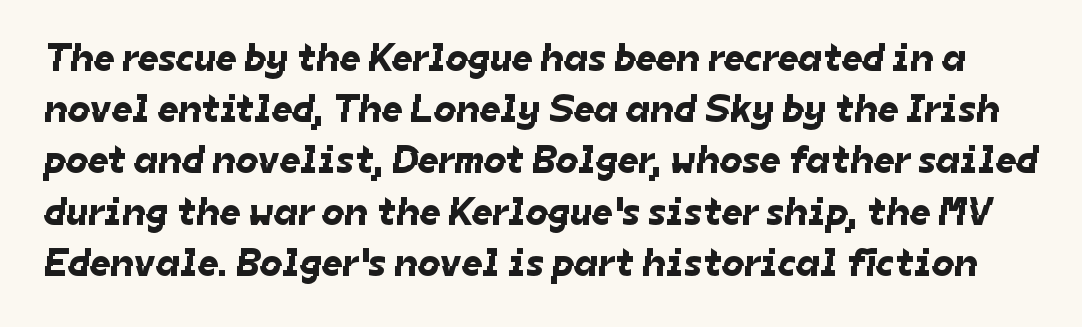
Q: Is the typeface a serif or a sans-serif typeface? A: Sans-serif.
Q: Is the text underlined? A: No.
Q: Is the spacing between letters normal or unusually wide? A: Normal.
Q: Is the spacing between lines tight, normal or loose? A: Normal.
Q: Width (condensed, normal, or wide)? A: Normal.
Q: Stroke contrast? A: Low.
Q: x-height? A: Medium.
Q: Monospaced? A: No.
